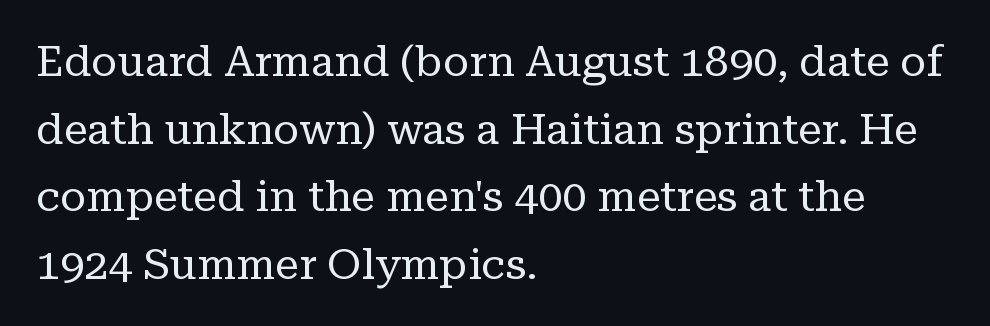
The image shows 43 px regular-weight serif type, upright; set left-aligned, normal line spacing (1.57x), normal letter spacing, not underlined; low stroke contrast and a medium x-height.
